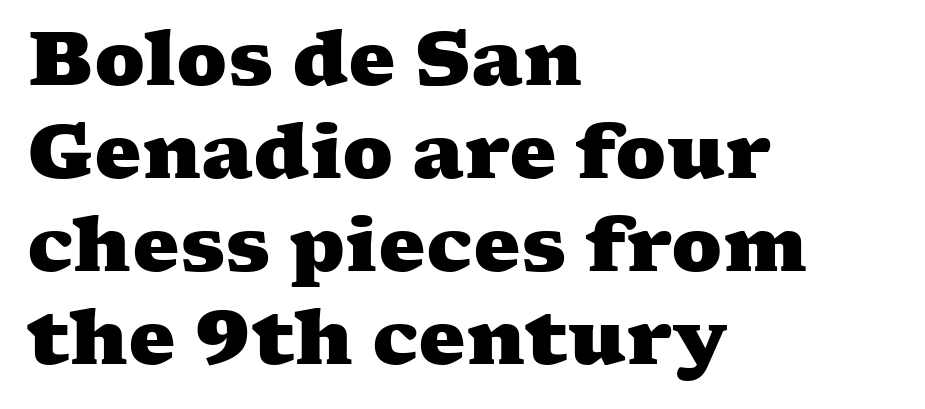
Summary of weight: heavy, a full bold. Letters rest on an invisible, unmarked baseline. This sample has the flowing, uneven cadence of proportional lettering. Words appear dense and cohesive because spacing is normal. Caption: multi-line text, flush left, ragged right.
